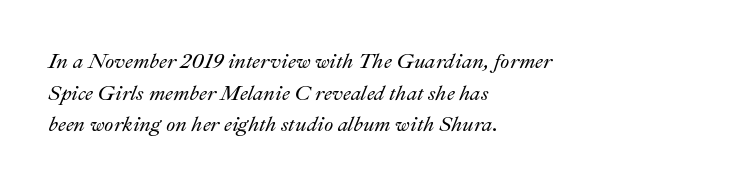
{"italic": "yes", "lean": "right", "slant_degrees": 22, "underline": "no", "align": "left", "line_spacing": "normal", "line_spacing_ratio": 1.51, "letter_spacing": "normal", "letter_spacing_em": 0.0, "glyph_px": 21}
